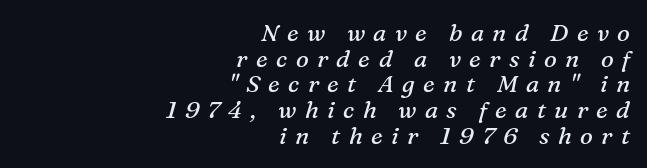
The specimen reads as italic at a glance. Characters follow at a spacing far wider than the type designer built in. No word sits above an underline. Stroke thickness stays within the range of a standard reading face or lighter. Leftover space on each line is placed entirely before the opening word.
